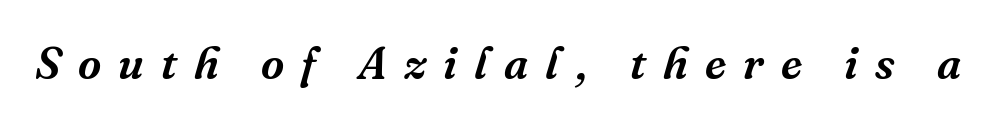
Does extra space separate the letters? Yes, quite a lot of it. Does the lettering tilt? It does — this is italic. Is this a fixed-width face? No — the glyphs have proportional, varying widths. The glyphs in this specimen are seriffed. Honestly, there is no underline to notice here at all.
